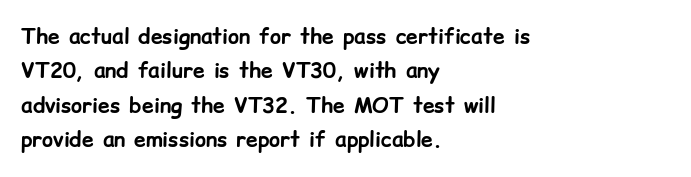
{"italic": "no", "bold": "yes", "underline": "no", "align": "left", "line_spacing": "normal", "line_spacing_ratio": 1.64, "letter_spacing": "normal", "letter_spacing_em": 0.0, "glyph_px": 21}
